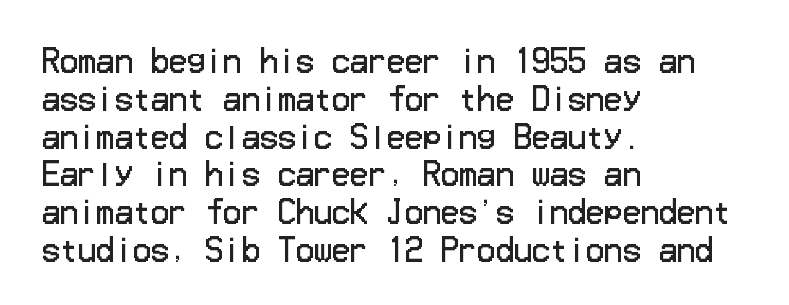
{"serif": "no", "italic": "no", "bold": "no", "weight": "regular", "width": "normal", "stroke_contrast": "low", "x_height": "medium", "underline": "no", "align": "left", "line_spacing": "normal", "line_spacing_ratio": 1.26, "letter_spacing": "normal", "letter_spacing_em": 0.0, "glyph_px": 30}
